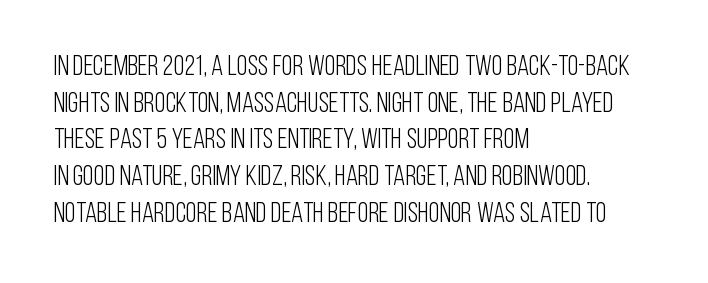
{"serif": "no", "italic": "no", "bold": "no", "weight": "light", "width": "condensed", "stroke_contrast": "low", "x_height": "large", "monospaced": "no", "underline": "no", "align": "left", "line_spacing": "normal", "line_spacing_ratio": 1.31, "letter_spacing": "normal", "letter_spacing_em": 0.0, "glyph_px": 28}
